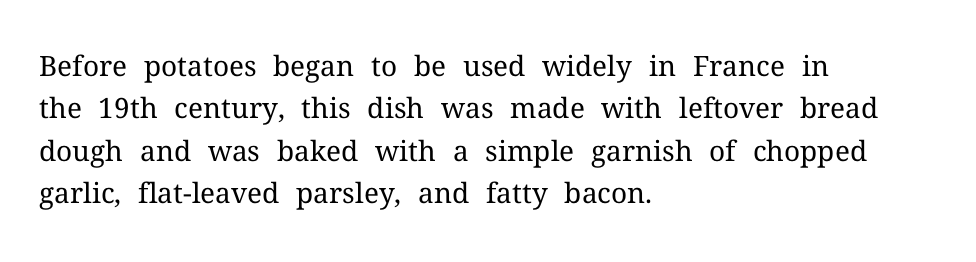
The image shows 28 px regular-weight serif type, upright; set left-aligned, normal line spacing (1.51x), normal letter spacing, not underlined; medium stroke contrast and a medium x-height.
